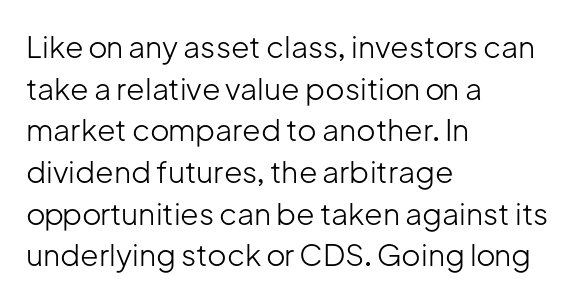
Any mark beneath the type? The region is blank. Characters remain perfectly vertical along every line. These lines are set flush left with a ragged right edge. Each letter keeps its own natural width here, so spacing adapts to shape. To sum up the face: it is a sans, with no serifs. A light-to-regular cut is what we see here.
